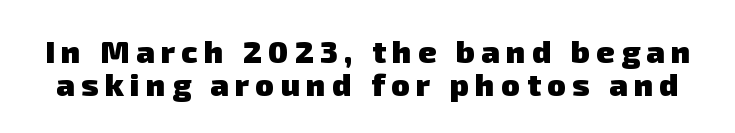
The image shows 31 px heavy sans-serif type; set tight line spacing (1.06x), unusually wide letter spacing (+0.21 em), not underlined; low stroke contrast and a medium x-height.
